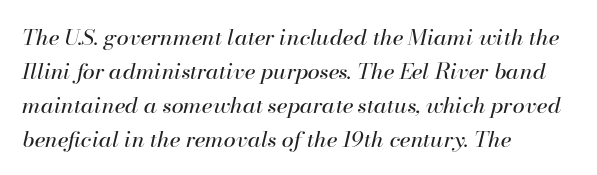
The image shows 22 px text type, italic (leaning right); set left-aligned, normal line spacing (1.55x), normal letter spacing, not underlined.
